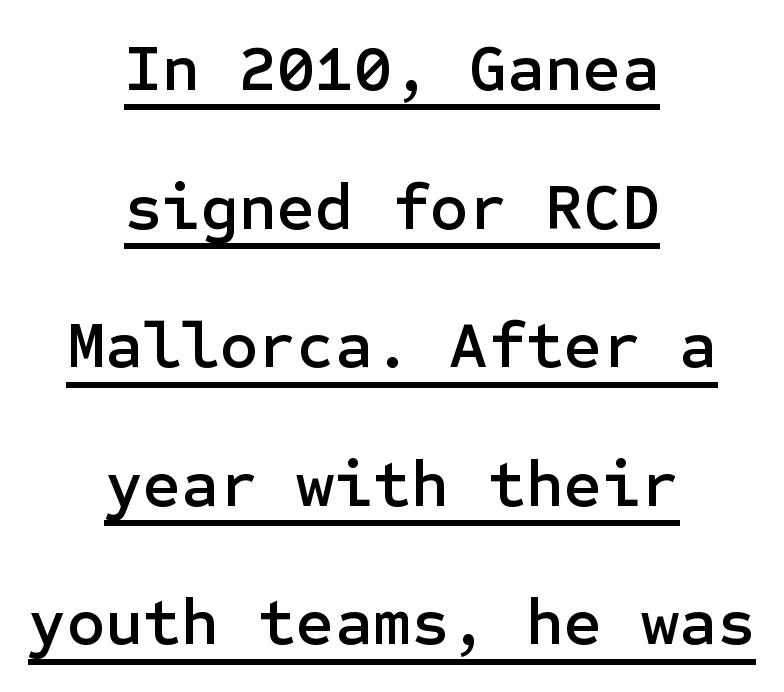
The face used here is rendered with its standard letterfit. Baseline-to-baseline distance is far greater than the letter height. Caption: multi-line text, centered on the measure. In terms of posture, this sample is upright. Type style note: lacks serifs. The typesetter has applied underlining to the passage shown.
